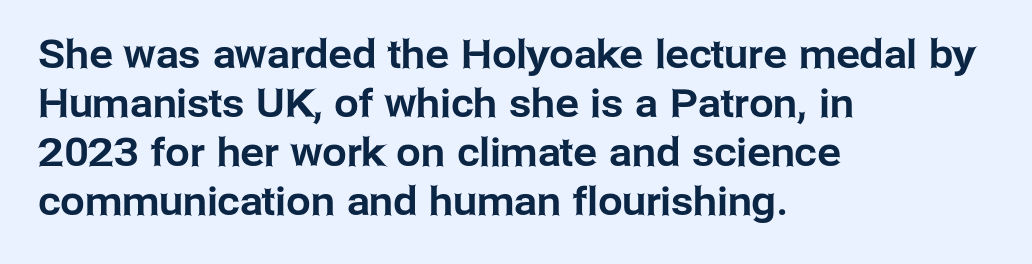
You could call the tracking neutral — neither tight nor loose. The area under the type is left untouched. Do the characters align in a grid? No, the font is proportional. In terms of letterform style, serifs are entirely absent. Left-aligned paragraph, ragged on the right.
